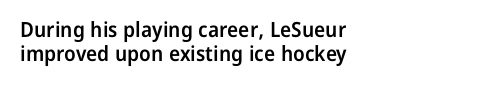
The type sits square on the baseline with zero lean. Descenders hang freely into open space. Summary of vertical rhythm: compact, with narrow interline spacing. If you drew a ruler down the left edge, every line would touch it. I'd describe the lettering as semibold — firm but not a full bold.
